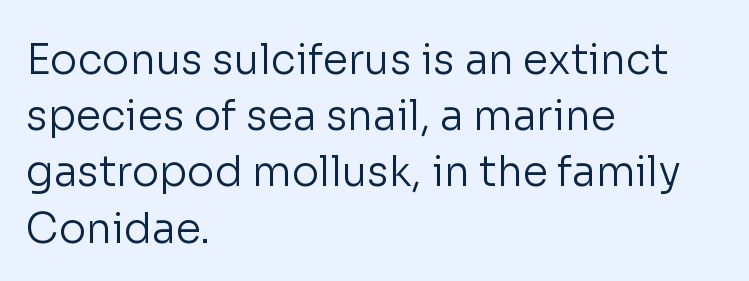
The image shows 41 px regular-weight sans-serif type, upright; set left-aligned, normal line spacing (1.37x), normal letter spacing, not underlined; low stroke contrast and a medium x-height.
